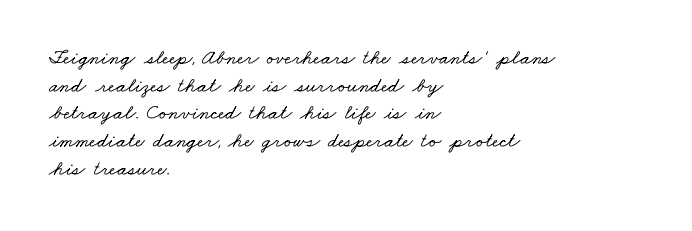
Any mark beneath the type? The region is blank. Does the copy run flush right? No — it runs flush left. Vertically, the passage feels balanced, rows spaced as you'd expect. Does extra space separate the letters? No, they use regular spacing.
